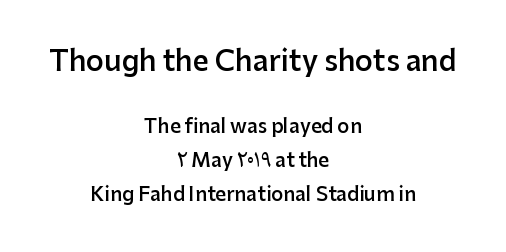
The image shows 28 px semibold sans-serif type, upright; set centered, line spacing 1.78x, normal letter spacing, not underlined; the first (top) block is 1.47x larger; low stroke contrast and a medium x-height.
